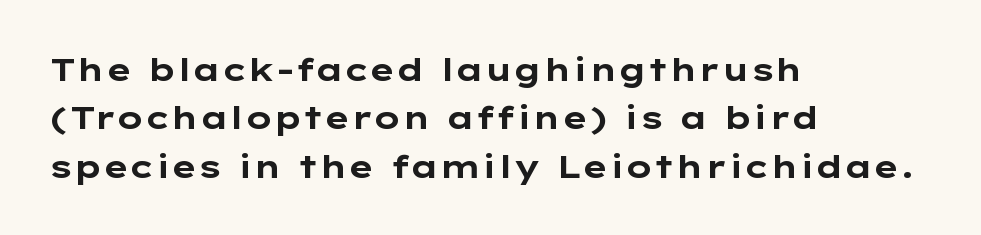
Q: Is the text bold? A: Yes.
Q: Is the text italic (slanted)? A: No, it is upright.
Q: Is the typeface a serif or a sans-serif typeface? A: Sans-serif.
Q: Is the text underlined? A: No.
Q: How is the paragraph aligned? A: Left-aligned.
Q: Is the spacing between letters normal or unusually wide? A: Normal.
Q: Is the spacing between lines tight, normal or loose? A: Normal.
Q: Width (condensed, normal, or wide)? A: Wide.
Q: Stroke contrast? A: Low.
Q: x-height? A: Medium.
Q: Monospaced? A: No.
